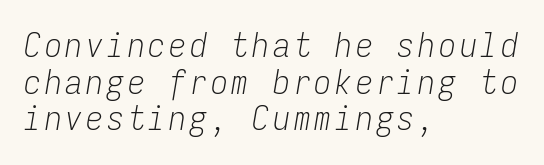
Q: Is the text bold? A: No.
Q: Is the text italic (slanted)? A: Yes, it leans right by about 9 degrees.
Q: Is the text underlined? A: No.
Q: How is the paragraph aligned? A: Left-aligned.
Q: Is the spacing between lines tight, normal or loose? A: Tight.
Q: Width (condensed, normal, or wide)? A: Condensed.
Q: Stroke contrast? A: Low.
Q: x-height? A: Medium.
Q: Monospaced? A: Yes.
